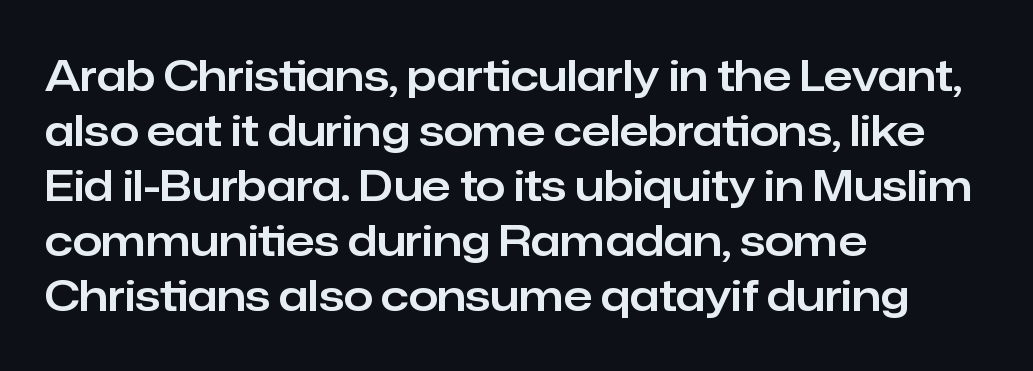
There is no visible air inserted between adjacent glyphs. Stroke terminals: plain, sans-serif. Vertically, the passage feels balanced, rows spaced as you'd expect. A typesetter would call this proportional, since set widths differ per character. The type sits square on the baseline with zero lean.
